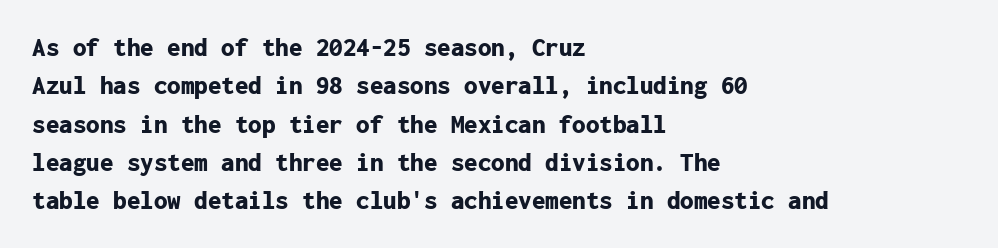
The image shows 27 px bold type, upright; set left-aligned, normal line spacing (1.42x), normal letter spacing, not underlined.
